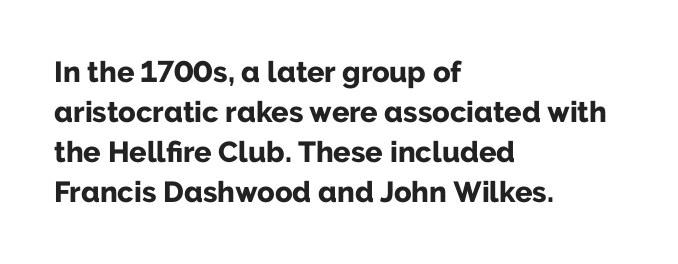
Q: Is the text bold? A: Yes.
Q: Is the text italic (slanted)? A: No, it is upright.
Q: Is the typeface a serif or a sans-serif typeface? A: Sans-serif.
Q: Is the text underlined? A: No.
Q: How is the paragraph aligned? A: Left-aligned.
Q: Is the spacing between letters normal or unusually wide? A: Normal.
Q: Is the spacing between lines tight, normal or loose? A: Normal.
Q: Width (condensed, normal, or wide)? A: Normal.
Q: Stroke contrast? A: Low.
Q: x-height? A: Medium.
Q: Monospaced? A: No.
